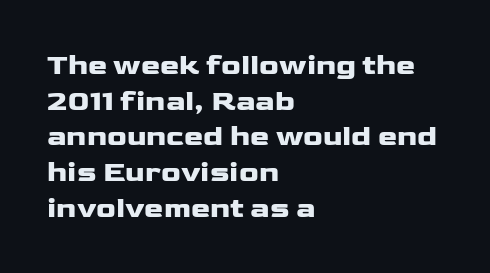
The image shows 29 px heavy, wide sans-serif type, upright; set left-aligned, line spacing 1.23x, normal letter spacing, not underlined; low stroke contrast and a medium x-height.
